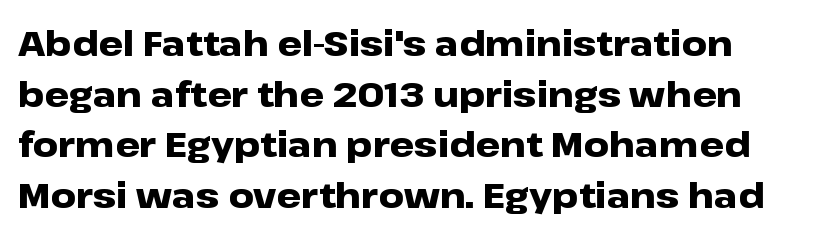
Q: Is the text bold? A: Yes.
Q: Is the text italic (slanted)? A: No, it is upright.
Q: Is the typeface a serif or a sans-serif typeface? A: Sans-serif.
Q: Is the text underlined? A: No.
Q: How is the paragraph aligned? A: Left-aligned.
Q: Is the spacing between letters normal or unusually wide? A: Normal.
Q: Is the spacing between lines tight, normal or loose? A: Normal.
Q: Width (condensed, normal, or wide)? A: Wide.
Q: Stroke contrast? A: Low.
Q: x-height? A: Medium.
Q: Monospaced? A: No.
